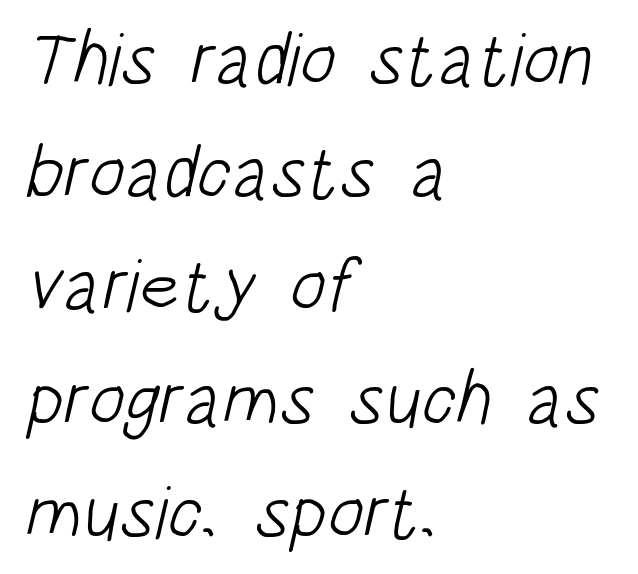
{"serif": "no", "bold": "no", "weight": "light", "width": "condensed", "stroke_contrast": "low", "x_height": "large", "monospaced": "no", "underline": "no", "align": "left", "line_spacing": "normal", "line_spacing_ratio": 1.51, "letter_spacing": "normal", "letter_spacing_em": 0.0, "glyph_px": 75}
